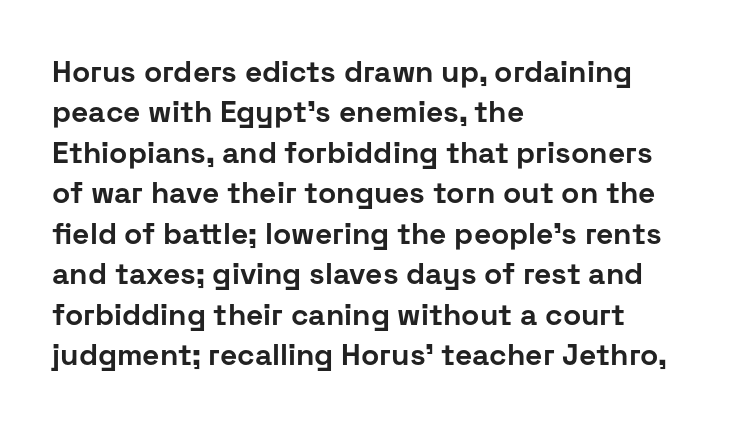
The image shows 30 px bold sans-serif type, upright; set left-aligned, normal line spacing (1.35x), normal letter spacing, not underlined; low stroke contrast and a medium x-height.
